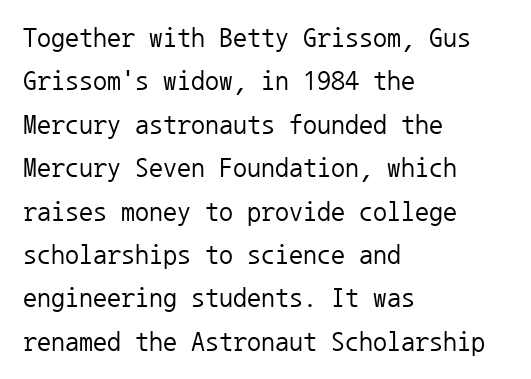
{"serif": "no", "italic": "no", "bold": "no", "weight": "regular", "width": "normal", "stroke_contrast": "low", "x_height": "medium", "monospaced": "yes", "underline": "no", "align": "left", "line_spacing": "normal", "line_spacing_ratio": 1.55, "letter_spacing": "normal", "letter_spacing_em": 0.0, "glyph_px": 28}
